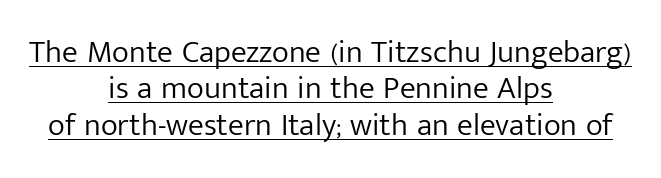
Q: Is the text bold? A: No.
Q: Is the text italic (slanted)? A: No, it is upright.
Q: Is the typeface a serif or a sans-serif typeface? A: Sans-serif.
Q: Is the text underlined? A: Yes.
Q: How is the paragraph aligned? A: Centered.
Q: Is the spacing between letters normal or unusually wide? A: Normal.
Q: Is the spacing between lines tight, normal or loose? A: Tight.
Q: Width (condensed, normal, or wide)? A: Normal.
Q: Stroke contrast? A: Low.
Q: x-height? A: Medium.
Q: Monospaced? A: No.
